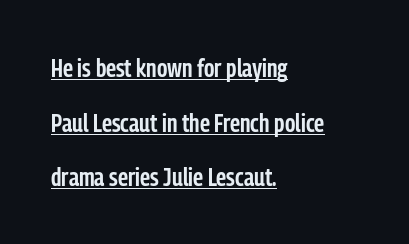
Underlined type. The sample has been set in demibold, a notch under bold. If you measured baseline to baseline, you'd find a long distance. No extra tracking has been applied to these lines. Compared with a centered layout, this one pins lines to the left instead.
